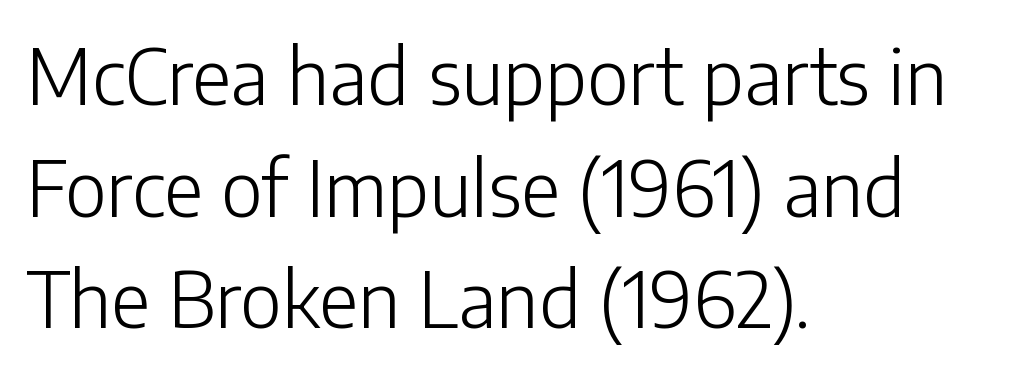
{"serif": "no", "italic": "no", "bold": "no", "weight": "light", "width": "normal", "stroke_contrast": "low", "x_height": "medium", "monospaced": "no", "underline": "no", "align": "left", "line_spacing": "normal", "line_spacing_ratio": 1.47, "letter_spacing": "normal", "letter_spacing_em": 0.0, "glyph_px": 76}
